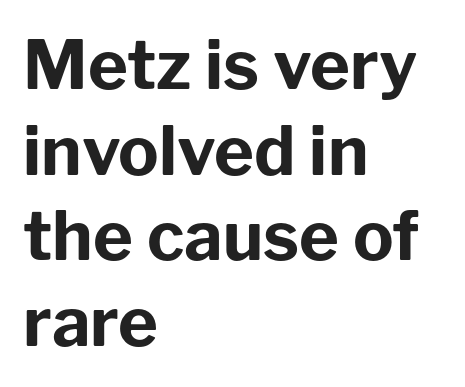
The image shows 68 px bold sans-serif type, upright; set left-aligned, normal line spacing (1.26x), normal letter spacing, not underlined; low stroke contrast and a medium x-height.
